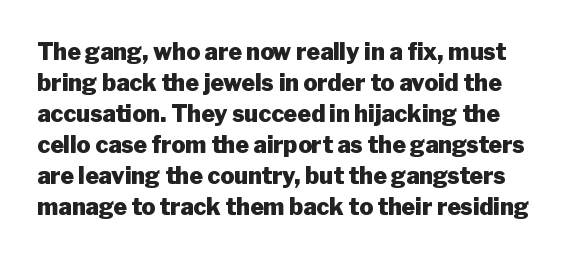
This block has exactly the height ordinary leading produces. The font's upright variant was chosen for this text. Check the space under the baseline: it is left empty. Heft: maximum for text — a bold.
